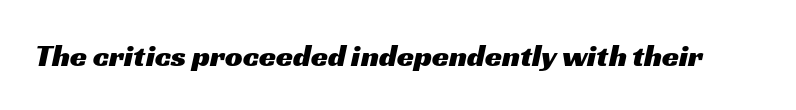
The type family on display is of the sans-serif kind. Default kerning and tracking; the words read as compact shapes. A typesetter would call this proportional, since set widths differ per character. Each row of text sits above clean, open space.
